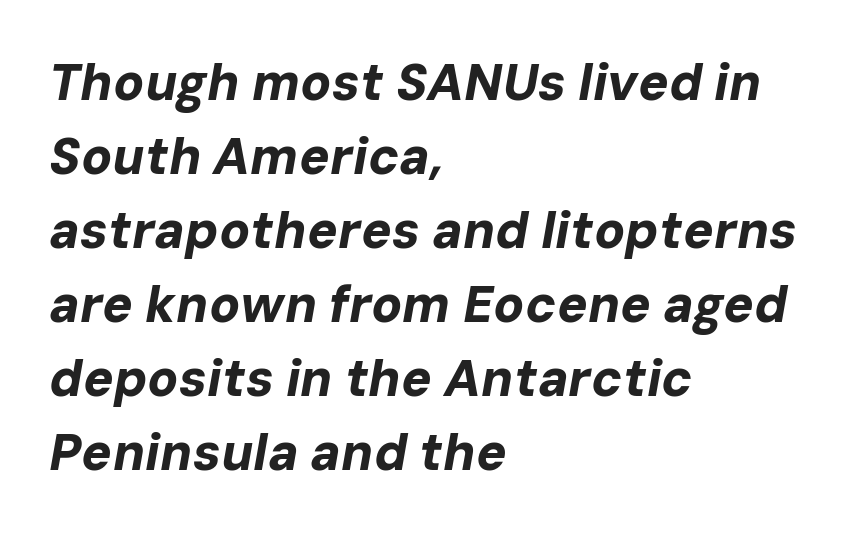
Q: Is the text bold? A: Yes.
Q: Is the text italic (slanted)? A: Yes, it leans right by about 10 degrees.
Q: Is the text underlined? A: No.
Q: How is the paragraph aligned? A: Left-aligned.
Q: Is the spacing between letters normal or unusually wide? A: Normal.
Q: Is the spacing between lines tight, normal or loose? A: Normal.
Q: Width (condensed, normal, or wide)? A: Normal.
Q: Stroke contrast? A: Low.
Q: x-height? A: Medium.
Q: Monospaced? A: No.
